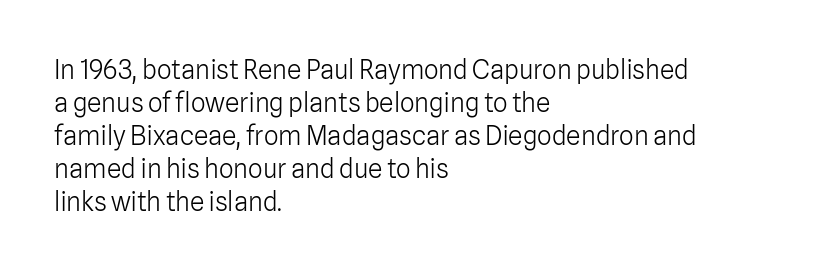
The image shows 26 px text type, upright; set left-aligned, normal line spacing (1.27x), normal letter spacing, not underlined.
